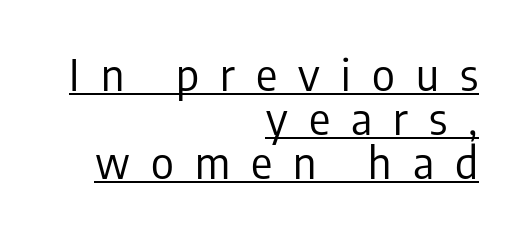
{"serif": "no", "italic": "no", "bold": "no", "weight": "regular", "width": "condensed", "stroke_contrast": "low", "x_height": "medium", "monospaced": "no", "underline": "yes", "align": "right", "line_spacing": "tight", "line_spacing_ratio": 1.0, "letter_spacing": "wide", "letter_spacing_em": 0.48, "glyph_px": 44}
